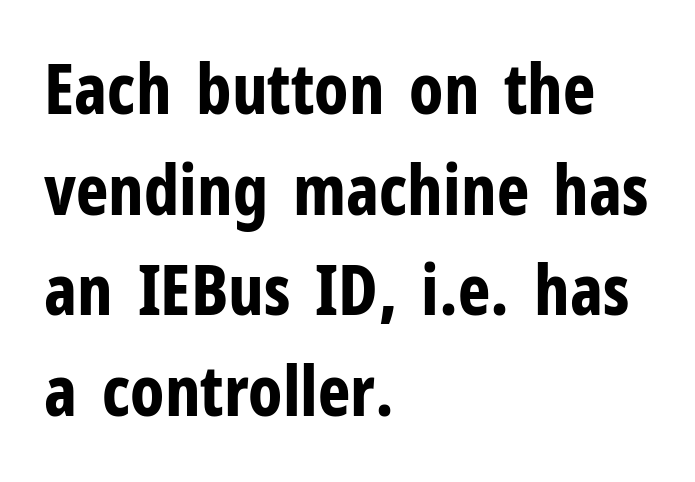
Q: Is the text bold? A: Yes.
Q: Is the text italic (slanted)? A: No, it is upright.
Q: Is the typeface a serif or a sans-serif typeface? A: Sans-serif.
Q: Is the text underlined? A: No.
Q: How is the paragraph aligned? A: Left-aligned.
Q: Is the spacing between letters normal or unusually wide? A: Normal.
Q: Is the spacing between lines tight, normal or loose? A: Normal.
Q: Width (condensed, normal, or wide)? A: Condensed.
Q: Stroke contrast? A: Low.
Q: x-height? A: Medium.
Q: Monospaced? A: No.
